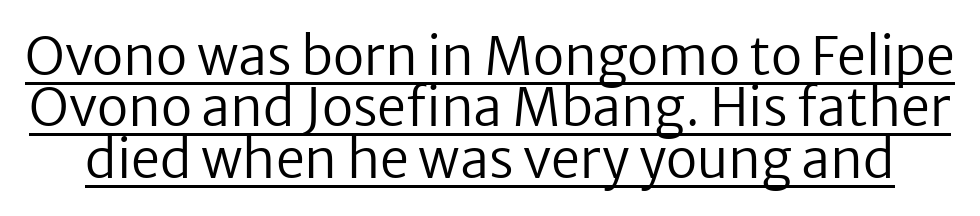
{"serif": "no", "italic": "no", "bold": "no", "weight": "regular", "width": "normal", "stroke_contrast": "low", "x_height": "medium", "monospaced": "no", "underline": "yes", "line_spacing": "tight", "line_spacing_ratio": 0.99, "letter_spacing": "normal", "letter_spacing_em": 0.0, "glyph_px": 52}
